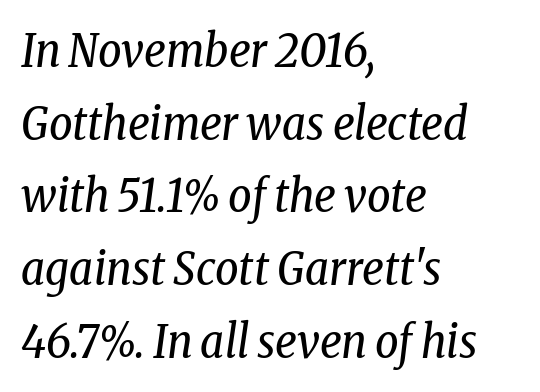
{"serif": "yes", "italic": "yes", "lean": "right", "slant_degrees": 8, "bold": "no", "weight": "regular", "width": "condensed", "stroke_contrast": "low", "x_height": "medium", "monospaced": "no", "underline": "no", "align": "left", "line_spacing": "normal", "line_spacing_ratio": 1.58, "letter_spacing": "normal", "letter_spacing_em": 0.0, "glyph_px": 46}
